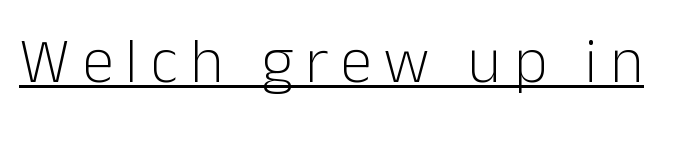
{"serif": "no", "italic": "no", "bold": "no", "weight": "light", "width": "normal", "stroke_contrast": "low", "x_height": "medium", "monospaced": "no", "underline": "yes", "glyph_px": 64}
